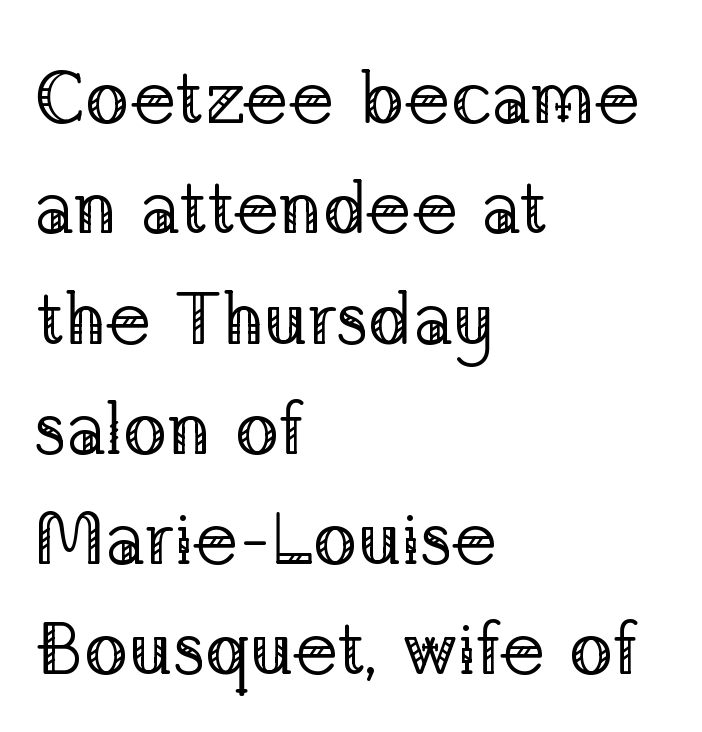
Q: Is the text bold? A: No.
Q: Is the text italic (slanted)? A: No, it is upright.
Q: Is the typeface a serif or a sans-serif typeface? A: Serif.
Q: Is the text underlined? A: No.
Q: How is the paragraph aligned? A: Left-aligned.
Q: Is the spacing between letters normal or unusually wide? A: Normal.
Q: Is the spacing between lines tight, normal or loose? A: Normal.
Q: Width (condensed, normal, or wide)? A: Normal.
Q: Stroke contrast? A: Low.
Q: x-height? A: Medium.
Q: Monospaced? A: No.
